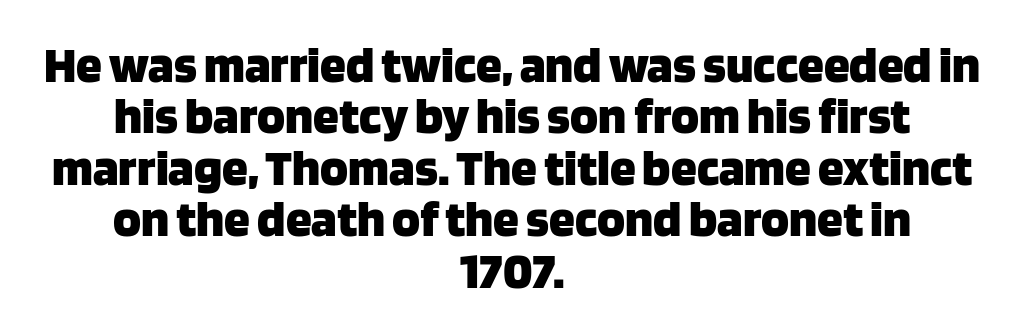
Q: Is the text bold? A: Yes.
Q: Is the text italic (slanted)? A: No, it is upright.
Q: Is the typeface a serif or a sans-serif typeface? A: Sans-serif.
Q: Is the text underlined? A: No.
Q: How is the paragraph aligned? A: Centered.
Q: Is the spacing between letters normal or unusually wide? A: Normal.
Q: Is the spacing between lines tight, normal or loose? A: Tight.
Q: Width (condensed, normal, or wide)? A: Normal.
Q: Stroke contrast? A: Low.
Q: x-height? A: Large.
Q: Monospaced? A: No.
